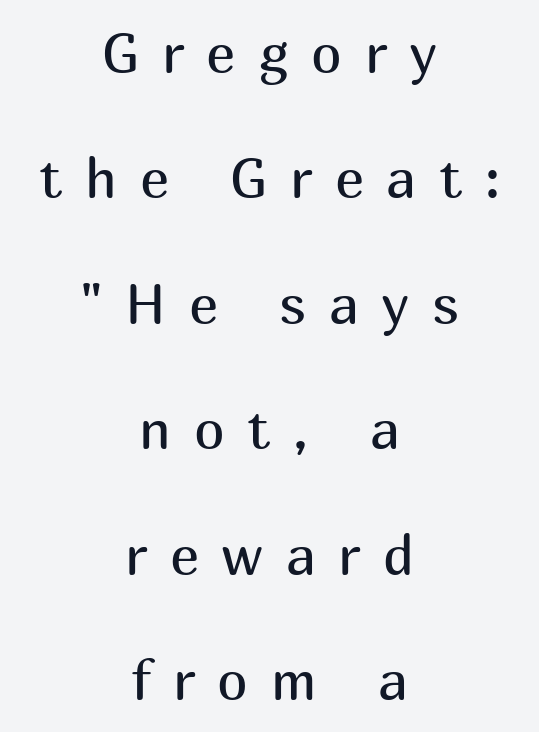
The image shows 55 px regular-weight sans-serif type, upright; set centered, loose line spacing (2.28x), unusually wide letter spacing (+0.41 em), not underlined; medium stroke contrast and a medium x-height.
